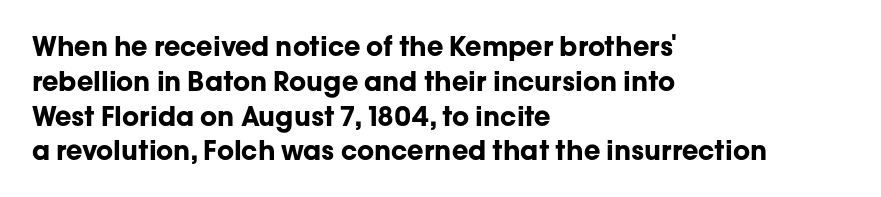
Q: Is the text bold? A: Yes.
Q: Is the text italic (slanted)? A: No, it is upright.
Q: Is the text underlined? A: No.
Q: How is the paragraph aligned? A: Left-aligned.
Q: Is the spacing between letters normal or unusually wide? A: Normal.
Q: Is the spacing between lines tight, normal or loose? A: Normal.
